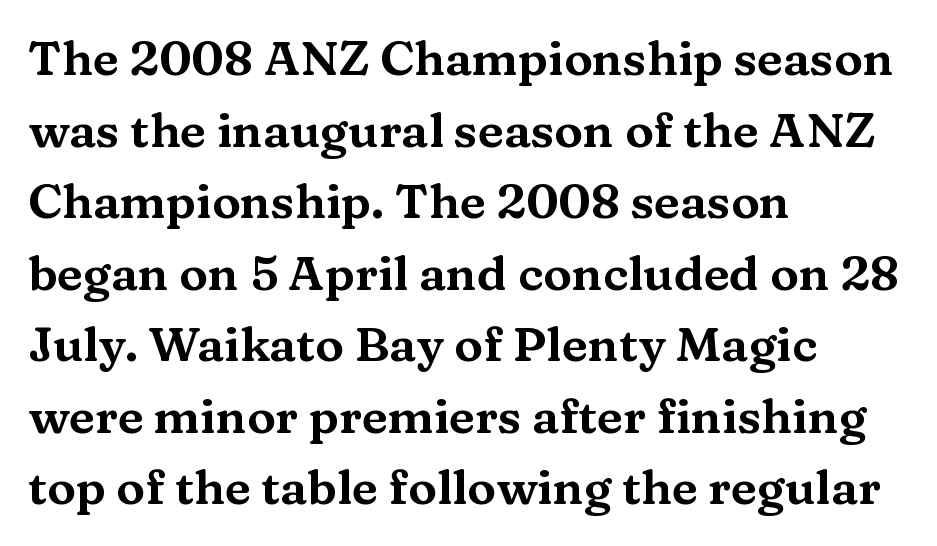
The image shows 48 px wide serif type, upright; set left-aligned, normal line spacing (1.49x), normal letter spacing, not underlined; medium stroke contrast and a medium x-height.
